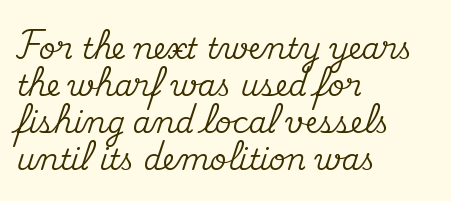
The image shows 29 px serif type; set left-aligned, normal line spacing (1.28x), normal letter spacing, not underlined; medium stroke contrast and a small x-height.
